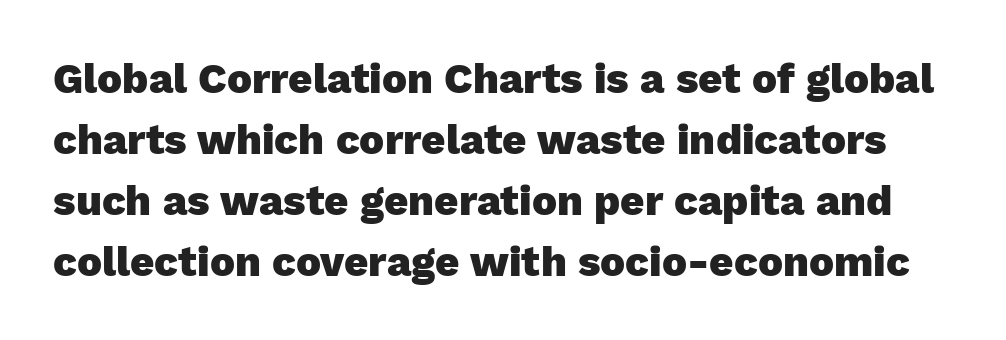
{"serif": "no", "italic": "no", "bold": "yes", "weight": "heavy", "width": "normal", "stroke_contrast": "low", "x_height": "medium", "monospaced": "no", "underline": "no", "line_spacing": "normal", "line_spacing_ratio": 1.45, "letter_spacing": "normal", "letter_spacing_em": 0.0, "glyph_px": 42}
